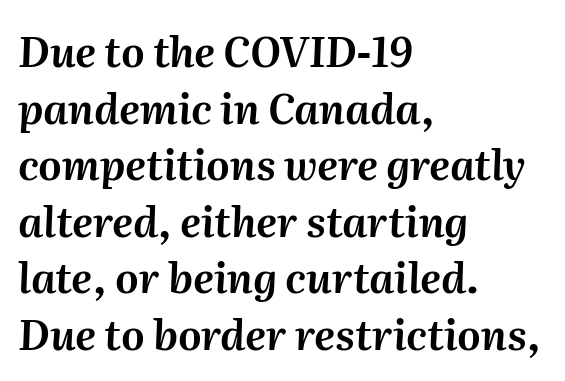
{"italic": "yes", "lean": "right", "slant_degrees": 2, "width": "normal", "stroke_contrast": "medium", "x_height": "medium", "monospaced": "no", "underline": "no", "align": "left", "line_spacing": "normal", "line_spacing_ratio": 1.38, "letter_spacing": "normal", "letter_spacing_em": 0.0, "glyph_px": 41}
